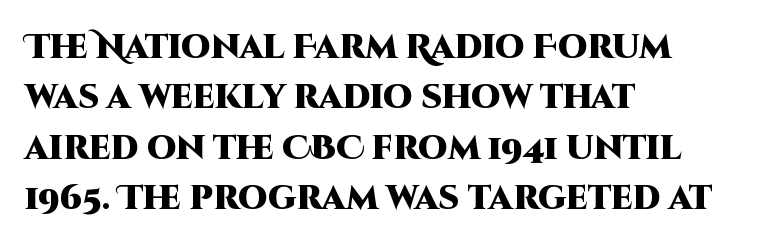
Nope, no serifs anywhere on these letters. These lines are set flush left with a ragged right edge. As a designer I'd log this as weight 700, bold. The passage shown stacks its lines at a standard gap.
